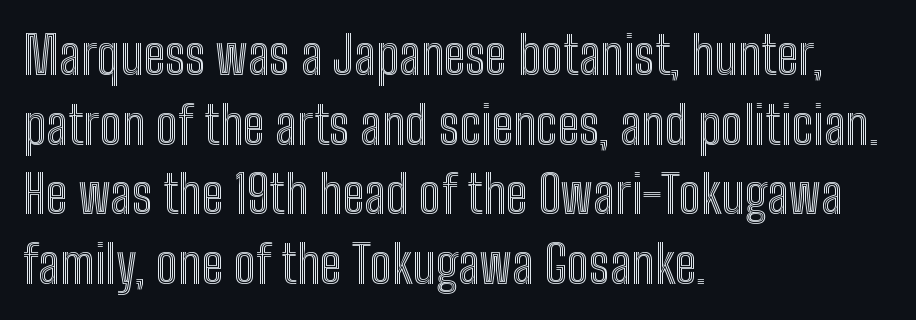
The image shows 52 px condensed type, upright; set left-aligned, normal line spacing (1.34x), normal letter spacing, not underlined; a medium x-height.
